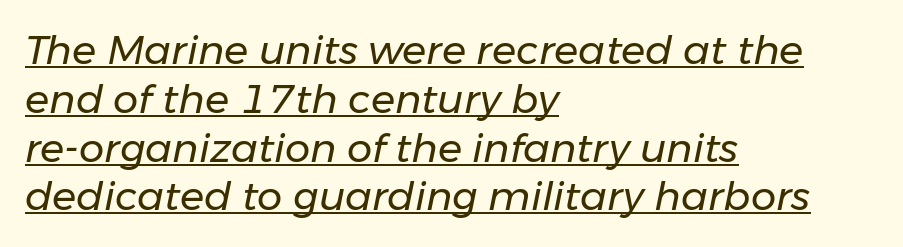
Q: Is the text bold? A: No.
Q: Is the text italic (slanted)? A: Yes, it leans right by about 11 degrees.
Q: Is the text underlined? A: Yes.
Q: How is the paragraph aligned? A: Left-aligned.
Q: Is the spacing between letters normal or unusually wide? A: Normal.
Q: Width (condensed, normal, or wide)? A: Normal.
Q: Stroke contrast? A: Low.
Q: x-height? A: Medium.
Q: Monospaced? A: No.
